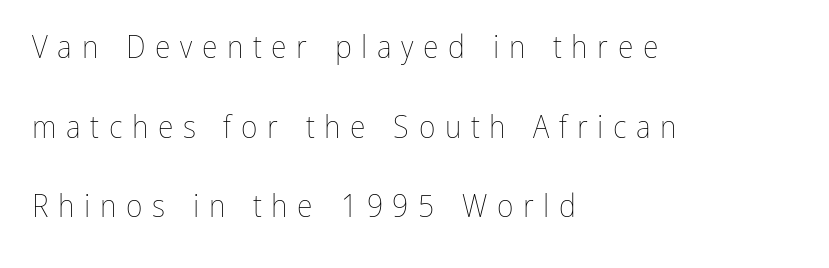
Q: Is the text bold? A: No.
Q: Is the text italic (slanted)? A: No, it is upright.
Q: Is the text underlined? A: No.
Q: How is the paragraph aligned? A: Left-aligned.
Q: Is the spacing between letters normal or unusually wide? A: Unusually wide.
Q: Is the spacing between lines tight, normal or loose? A: Loose.
Q: Width (condensed, normal, or wide)? A: Condensed.
Q: Stroke contrast? A: Low.
Q: x-height? A: Medium.
Q: Monospaced? A: No.
